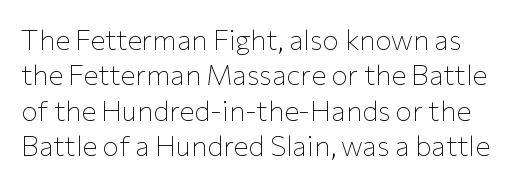
{"serif": "no", "italic": "no", "bold": "no", "weight": "thin", "width": "normal", "stroke_contrast": "low", "x_height": "medium", "monospaced": "no", "underline": "no", "line_spacing": "normal", "line_spacing_ratio": 1.26, "letter_spacing": "normal", "letter_spacing_em": 0.0, "glyph_px": 28}
